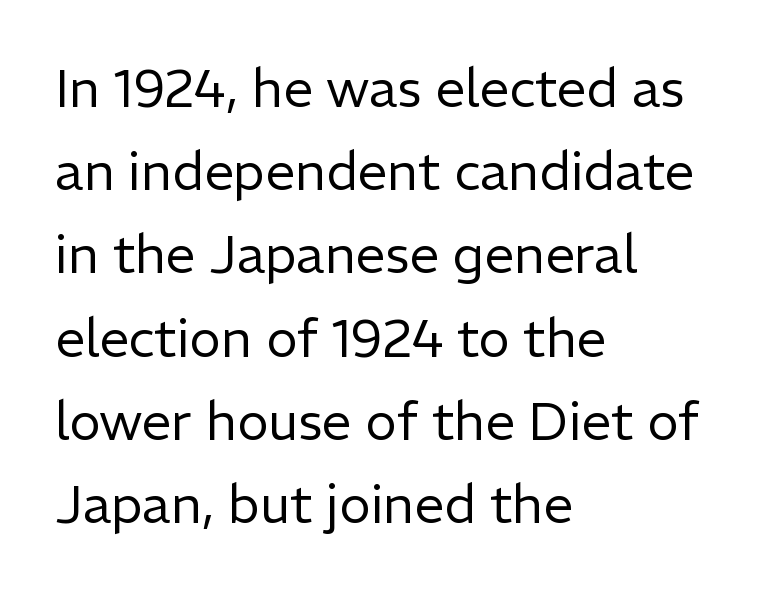
The image shows 53 px regular-weight sans-serif type, upright; set left-aligned, normal line spacing (1.57x), normal letter spacing, not underlined; low stroke contrast and a medium x-height.
